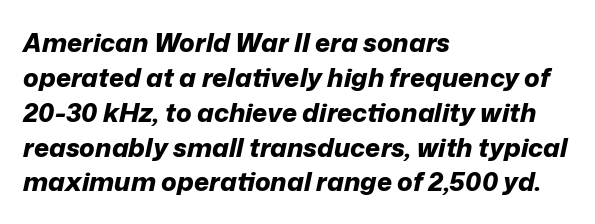
The image shows 26 px bold type, italic (leaning right); set left-aligned, normal line spacing (1.34x), normal letter spacing, not underlined.
